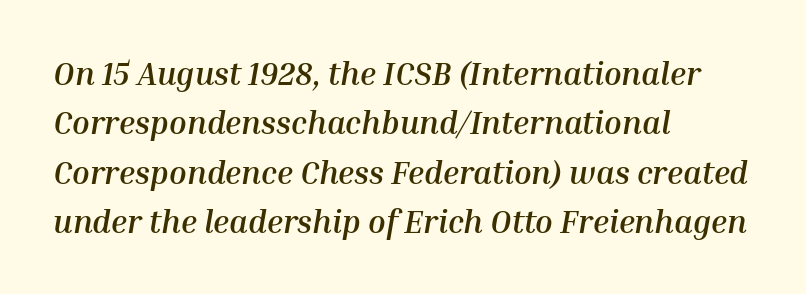
The image shows 32 px semibold type, italic (leaning right); set left-aligned, normal line spacing (1.54x), normal letter spacing, not underlined; medium stroke contrast and a medium x-height.
